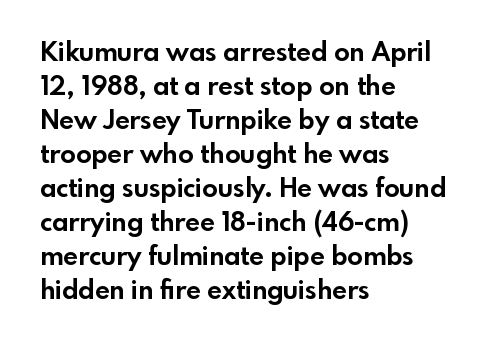
{"italic": "no", "bold": "yes", "underline": "no", "align": "left", "line_spacing": "normal", "line_spacing_ratio": 1.31, "letter_spacing": "normal", "letter_spacing_em": 0.0, "glyph_px": 26}
